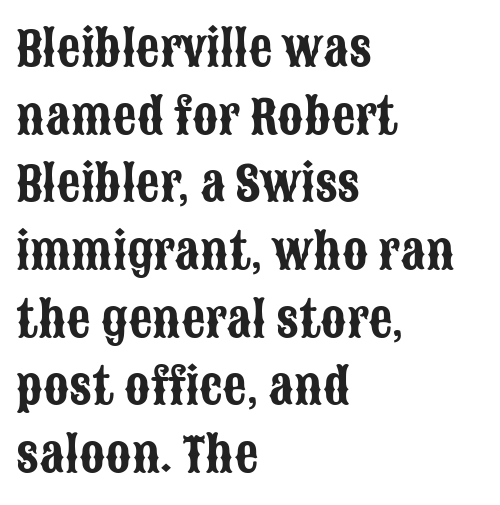
Q: Is the text italic (slanted)? A: No, it is upright.
Q: Is the typeface a serif or a sans-serif typeface? A: Sans-serif.
Q: Is the text underlined? A: No.
Q: How is the paragraph aligned? A: Left-aligned.
Q: Is the spacing between letters normal or unusually wide? A: Normal.
Q: Is the spacing between lines tight, normal or loose? A: Normal.
Q: Width (condensed, normal, or wide)? A: Condensed.
Q: Stroke contrast? A: Low.
Q: x-height? A: Large.
Q: Monospaced? A: No.
